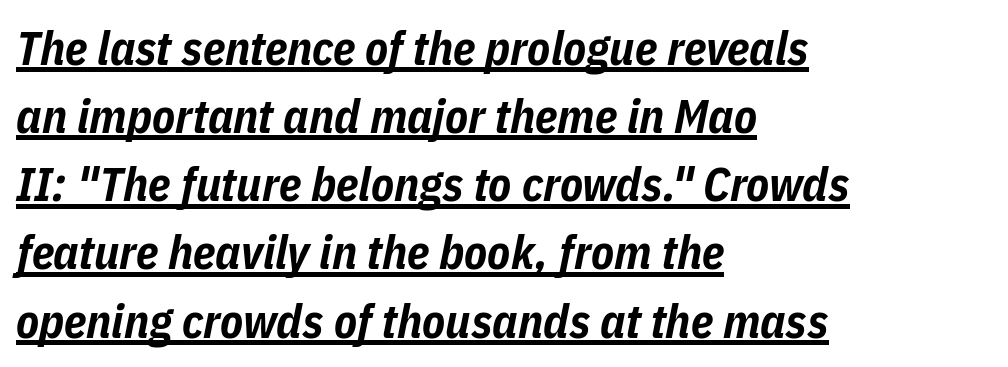
Compared with undecorated copy, this sample adds a rule below the words. Does the copy run flush right? No — it runs flush left. The glyphs look as if they've been sheared to an angle. The characters look thick and weighty, a clear bold.
